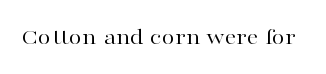
Q: Is the text bold? A: No.
Q: Is the text italic (slanted)? A: No, it is upright.
Q: Is the text underlined? A: No.
Q: Is the spacing between letters normal or unusually wide? A: Normal.
